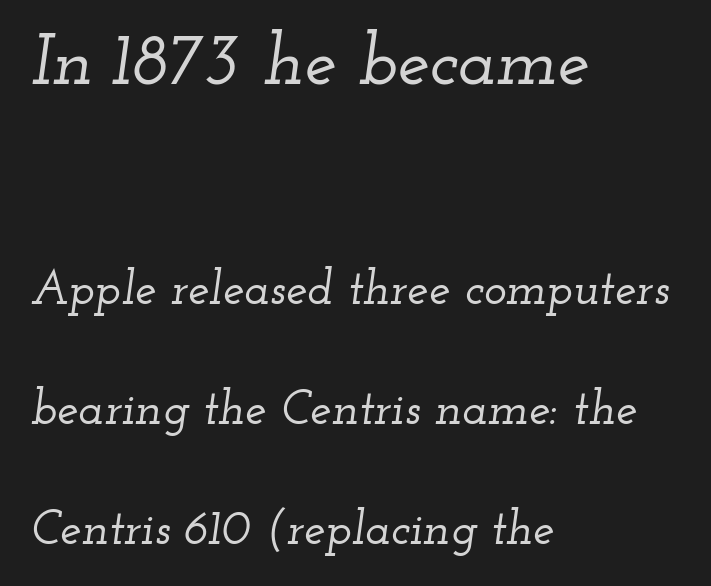
Each letter keeps its own natural width here, so spacing adapts to shape. Underlining? Definitely not there. The type is set solid horizontally, with unmodified tracking. Looking at the ascenders, they clearly lean.
